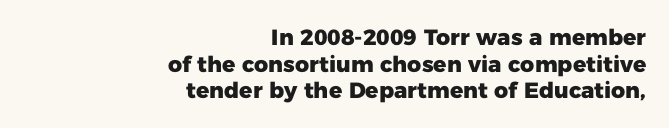
Q: Is the text bold? A: Yes.
Q: Is the text italic (slanted)? A: No, it is upright.
Q: Is the text underlined? A: No.
Q: How is the paragraph aligned? A: Right-aligned.
Q: Is the spacing between letters normal or unusually wide? A: Normal.
